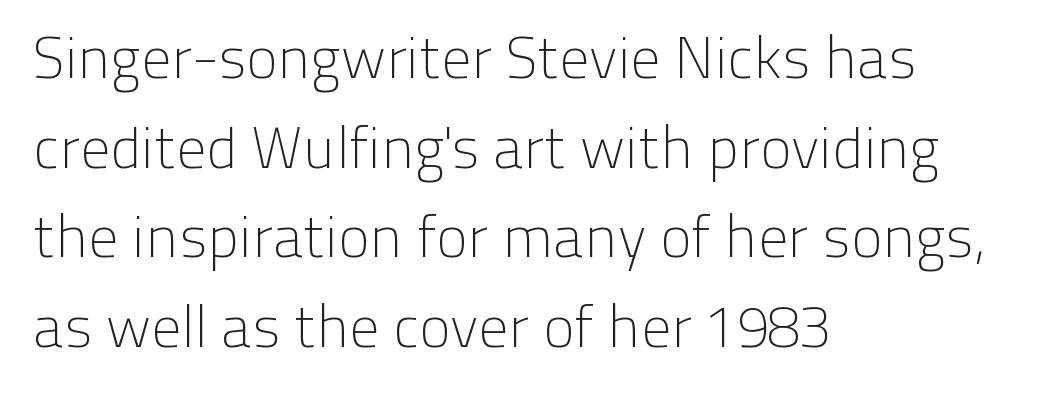
Q: Is the text bold? A: No.
Q: Is the text italic (slanted)? A: No, it is upright.
Q: Is the typeface a serif or a sans-serif typeface? A: Sans-serif.
Q: Is the text underlined? A: No.
Q: How is the paragraph aligned? A: Left-aligned.
Q: Is the spacing between letters normal or unusually wide? A: Normal.
Q: Is the spacing between lines tight, normal or loose? A: Normal.
Q: Width (condensed, normal, or wide)? A: Normal.
Q: Stroke contrast? A: Low.
Q: x-height? A: Medium.
Q: Monospaced? A: No.
